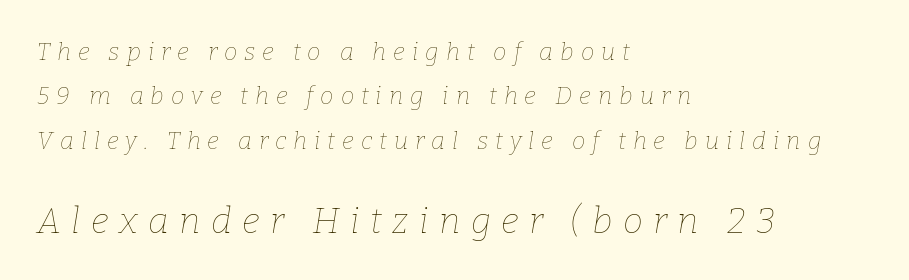
{"italic": "yes", "lean": "right", "slant_degrees": 9, "bold": "no", "weight": "thin", "width": "normal", "stroke_contrast": "low", "x_height": "medium", "monospaced": "no", "underline": "no", "align": "left", "line_spacing_ratio": 1.85, "letter_spacing": "wide", "letter_spacing_em": 0.29, "larger_block": "second", "size_ratio": 1.5, "glyph_px": 36}
